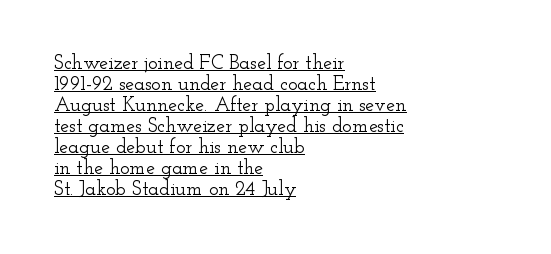
The image shows 20 px text type, upright; set left-aligned, tight line spacing (1.05x), normal letter spacing, underlined.
